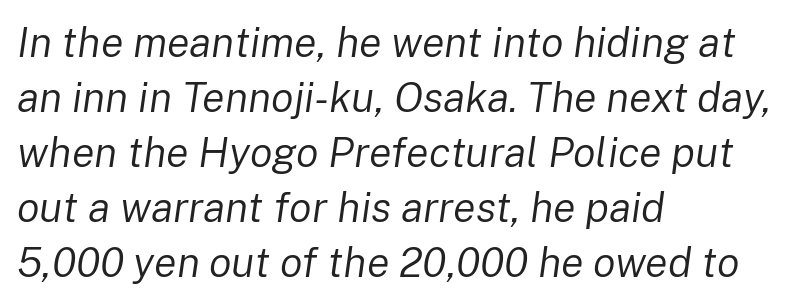
Stems here are at most as thick as an everyday book face. The typesetter chose a ragged-right arrangement here. Quick note: italic. This sample uses plain, unmodified letter spacing. Nobody drew a line under any word here.
